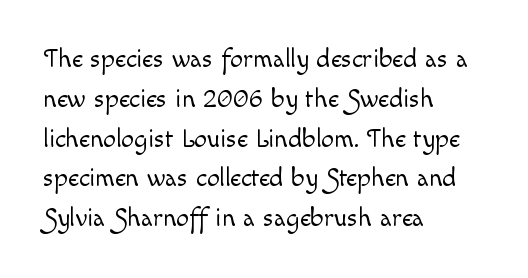
Q: Is the text bold? A: No.
Q: Is the text italic (slanted)? A: No, it is upright.
Q: Is the text underlined? A: No.
Q: How is the paragraph aligned? A: Left-aligned.
Q: Is the spacing between letters normal or unusually wide? A: Normal.
Q: Is the spacing between lines tight, normal or loose? A: Normal.
